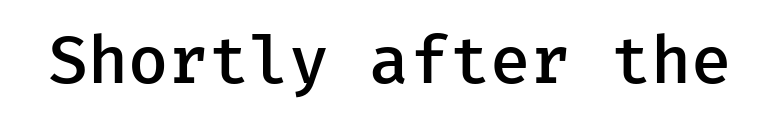
{"serif": "no", "italic": "no", "bold": "semi", "weight": "semibold", "width": "normal", "stroke_contrast": "low", "x_height": "medium", "underline": "no", "letter_spacing": "normal", "letter_spacing_em": 0.0, "glyph_px": 67}
